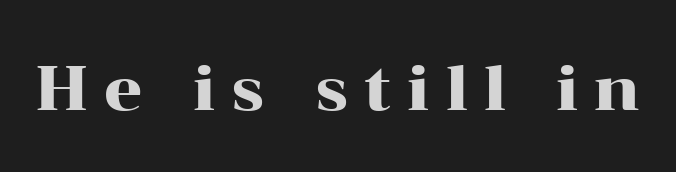
{"serif": "yes", "italic": "no", "width": "wide", "stroke_contrast": "high", "x_height": "medium", "monospaced": "no", "underline": "no", "letter_spacing": "wide", "letter_spacing_em": 0.26, "glyph_px": 61}
